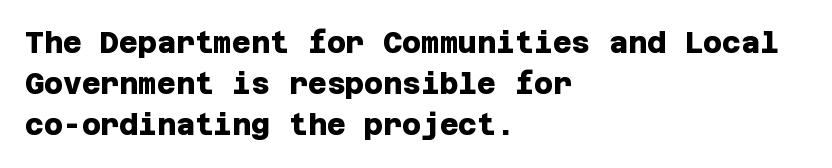
Q: Is the text bold? A: Yes.
Q: Is the typeface a serif or a sans-serif typeface? A: Sans-serif.
Q: Is the text underlined? A: No.
Q: How is the paragraph aligned? A: Left-aligned.
Q: Is the spacing between letters normal or unusually wide? A: Normal.
Q: Is the spacing between lines tight, normal or loose? A: Normal.
Q: Width (condensed, normal, or wide)? A: Normal.
Q: Stroke contrast? A: Low.
Q: x-height? A: Large.
